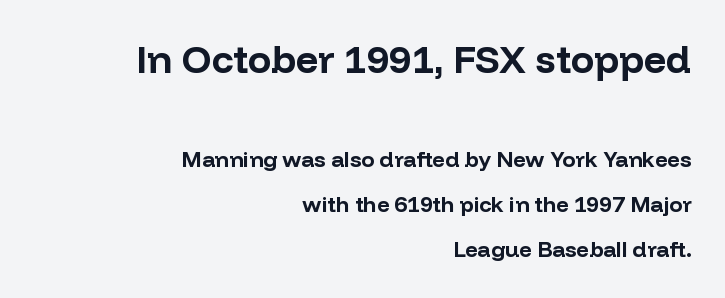
{"serif": "no", "italic": "no", "bold": "yes", "weight": "bold", "width": "normal", "stroke_contrast": "low", "x_height": "medium", "monospaced": "no", "underline": "no", "align": "right", "line_spacing": "loose", "line_spacing_ratio": 2.05, "letter_spacing": "normal", "letter_spacing_em": 0.0, "larger_block": "first", "size_ratio": 1.77, "glyph_px": 39}
